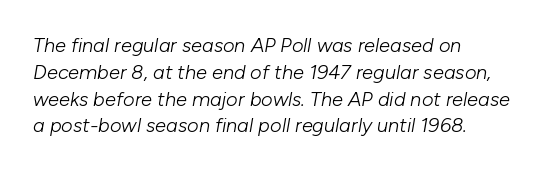
Weight: in the light-to-regular range. Lines of text with bare space underneath. What stands out about the letter spacing? Nothing — it is the standard amount. Does the lettering tilt? It does — this is italic. Regular leading. Teacher's note: observe the even left margin — that is flush-left alignment.
